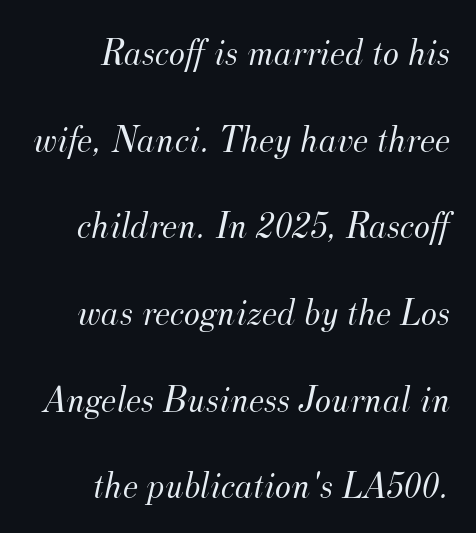
The image shows 38 px light serif type, italic (leaning right); set right-aligned, loose line spacing (2.28x), normal letter spacing, not underlined; medium stroke contrast and a small x-height.
